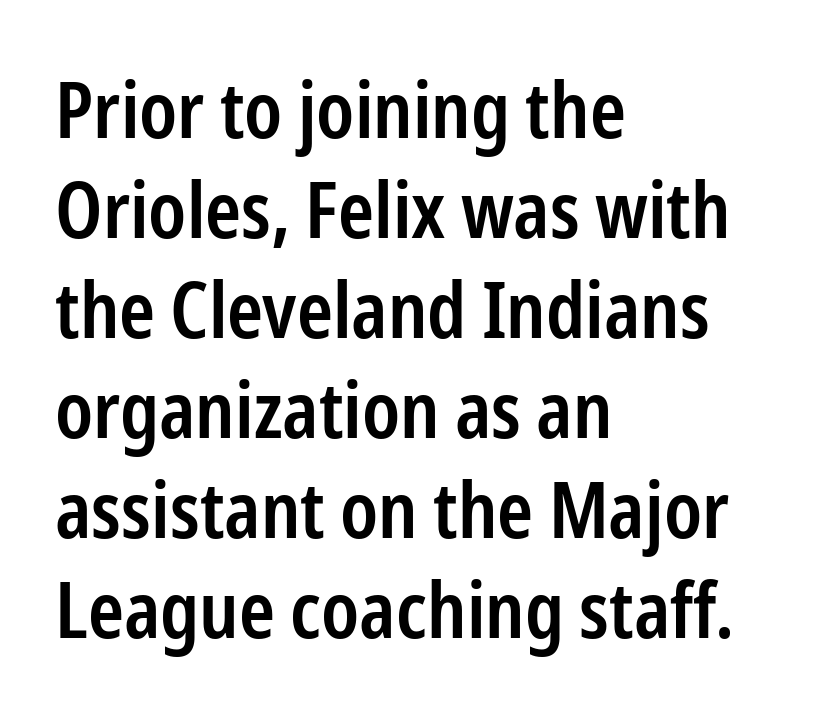
The image shows 77 px semibold, condensed sans-serif type, upright; set left-aligned, normal line spacing (1.3x), normal letter spacing, not underlined; low stroke contrast and a medium x-height.
